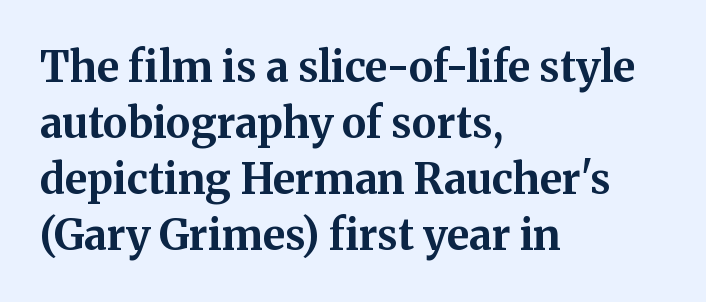
The image shows 42 px bold serif type, upright; set left-aligned, normal line spacing (1.33x), normal letter spacing, not underlined; medium stroke contrast and a medium x-height.
